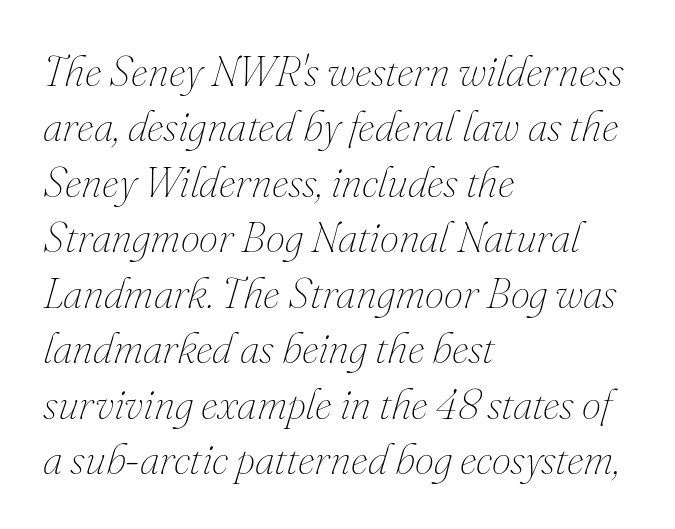
Left-aligned paragraph, ragged on the right. Yep, that's italic — everything's leaning. Leading: standard. Has an underline been added? It has not.
